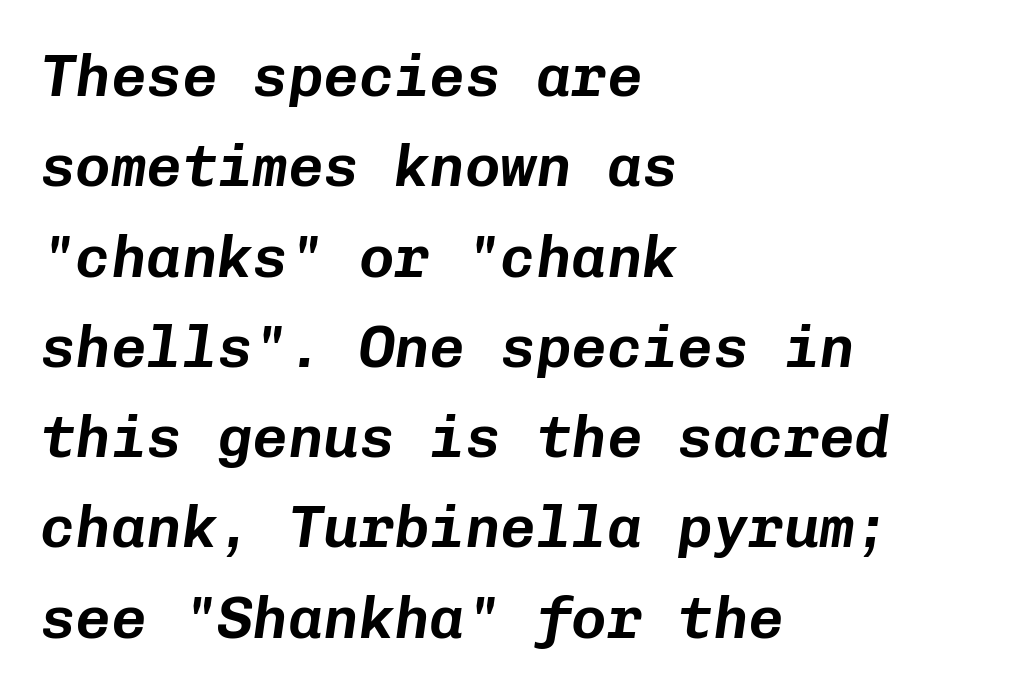
No extra tracking has been applied to these lines. Descender tails drop into unmarked territory. An italicized treatment has been applied to the whole sample. The passage shown is typed in a monospace face where columns stay perfectly aligned.
